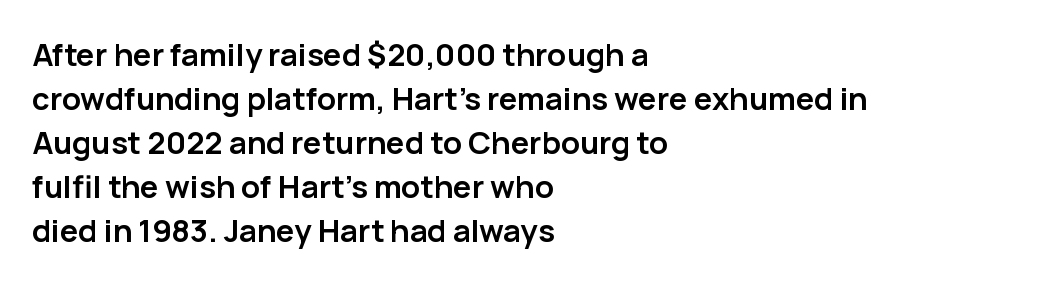
Bare-footed words on every line. A student would call this left alignment; a typographer would say flush left, rag right. Do the characters align in a grid? No, the font is proportional. A typesetter would label this face a sans.
